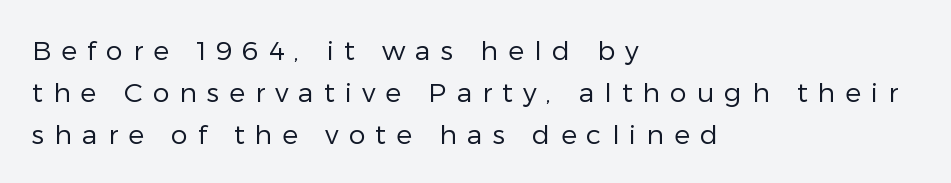
Q: Is the text bold? A: No.
Q: Is the text italic (slanted)? A: No, it is upright.
Q: Is the text underlined? A: No.
Q: How is the paragraph aligned? A: Left-aligned.
Q: Is the spacing between letters normal or unusually wide? A: Unusually wide.
Q: Is the spacing between lines tight, normal or loose? A: Normal.
